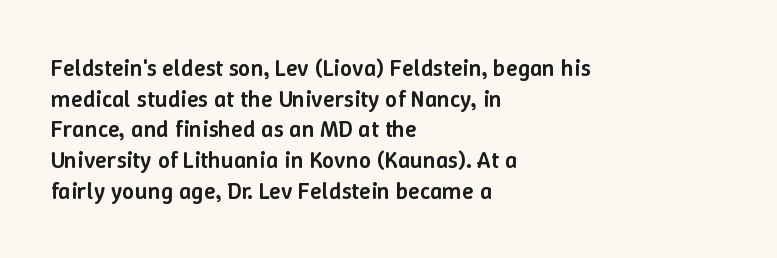
{"italic": "no", "bold": "semi", "underline": "no", "align": "left", "line_spacing": "normal", "line_spacing_ratio": 1.28, "letter_spacing": "normal", "letter_spacing_em": 0.0, "glyph_px": 24}
